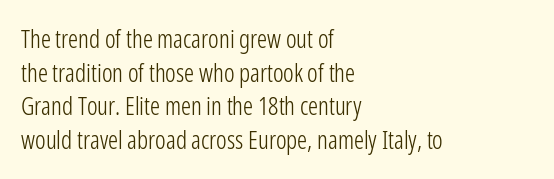
The image shows 25 px text type, upright; set left-aligned, normal line spacing (1.35x), normal letter spacing, not underlined.
